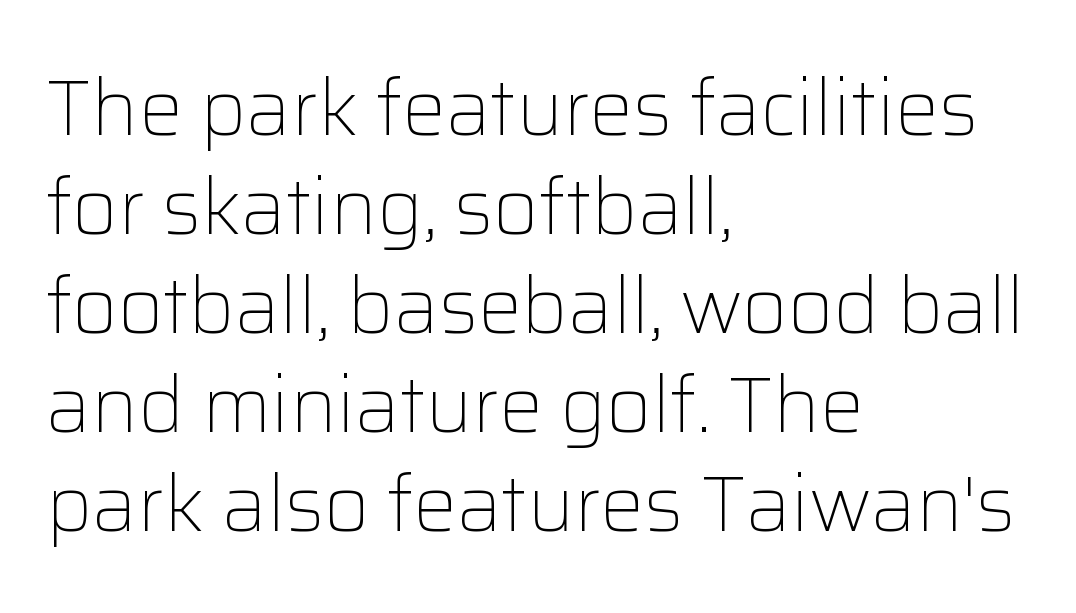
The typeface chosen for these lines omits serifs. The rendering anchors every line to the left-hand side. Beneath every word, the page is bare. No extra ink here — the face is not bold.
